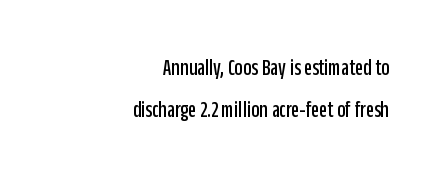
Each word holds together tightly as a unit, with standard inter-letter gaps. The foot of each line stays bare and open. You can tell it's not italic because the verticals are truly vertical. These lines are set flush right with a ragged left edge.
